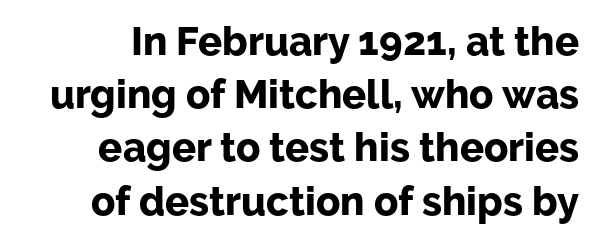
The image shows 40 px bold sans-serif type, upright; set normal line spacing (1.33x), normal letter spacing, not underlined; low stroke contrast and a medium x-height.
